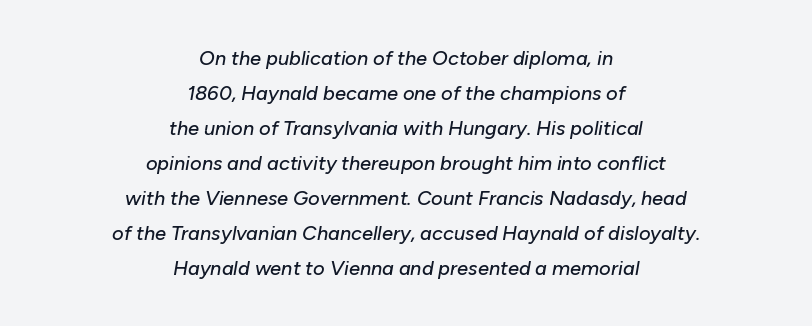
{"italic": "yes", "lean": "right", "slant_degrees": 10, "underline": "no", "align": "center", "line_spacing_ratio": 1.75, "letter_spacing": "normal", "letter_spacing_em": 0.0, "glyph_px": 20}
